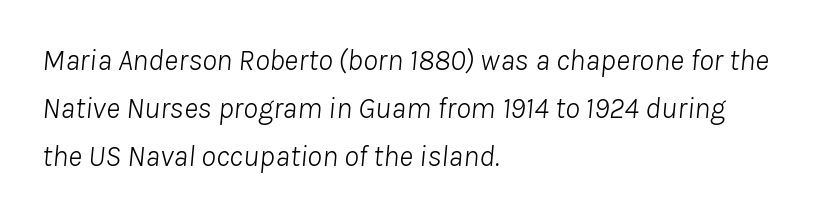
Q: Is the text bold? A: No.
Q: Is the text italic (slanted)? A: Yes, it leans right by about 8 degrees.
Q: Is the text underlined? A: No.
Q: How is the paragraph aligned? A: Left-aligned.
Q: Is the spacing between letters normal or unusually wide? A: Normal.
Q: Is the spacing between lines tight, normal or loose? A: Normal.
Q: Width (condensed, normal, or wide)? A: Normal.
Q: Stroke contrast? A: Low.
Q: x-height? A: Medium.
Q: Monospaced? A: No.
